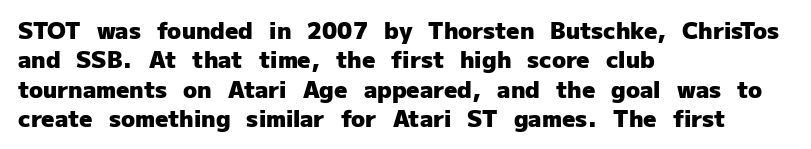
In terms of posture, this sample is upright. Whoever set this chose a conventional vertical rhythm. The space directly below the letters is spotless. A typesetter would call this zero additional tracking.
